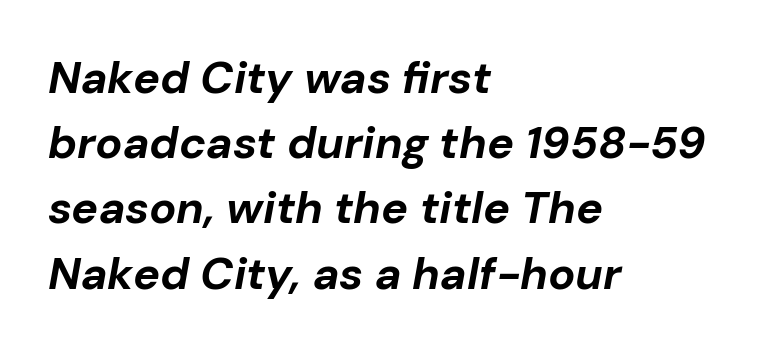
Q: Is the text bold? A: Yes.
Q: Is the text italic (slanted)? A: Yes, it leans right by about 10 degrees.
Q: Is the text underlined? A: No.
Q: How is the paragraph aligned? A: Left-aligned.
Q: Is the spacing between letters normal or unusually wide? A: Normal.
Q: Is the spacing between lines tight, normal or loose? A: Normal.
Q: Width (condensed, normal, or wide)? A: Normal.
Q: Stroke contrast? A: Low.
Q: x-height? A: Medium.
Q: Monospaced? A: No.
